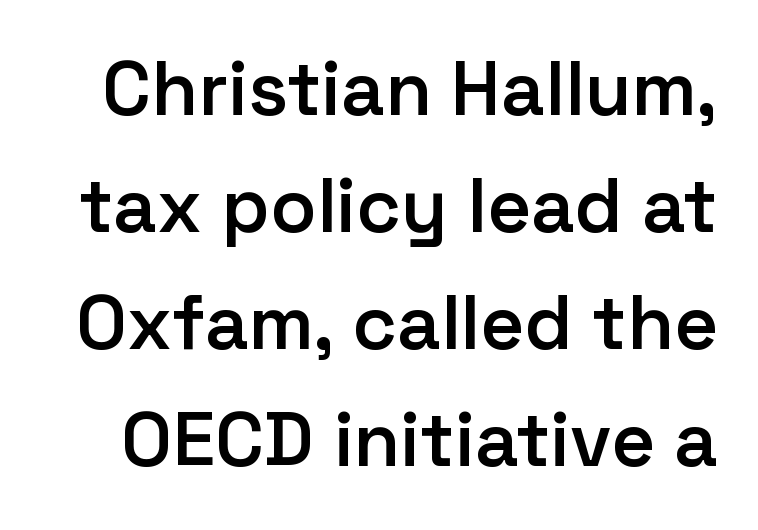
Q: Is the text bold? A: Semi-bold.
Q: Is the text italic (slanted)? A: No, it is upright.
Q: Is the typeface a serif or a sans-serif typeface? A: Sans-serif.
Q: Is the text underlined? A: No.
Q: Is the spacing between letters normal or unusually wide? A: Normal.
Q: Is the spacing between lines tight, normal or loose? A: Normal.
Q: Width (condensed, normal, or wide)? A: Normal.
Q: Stroke contrast? A: Low.
Q: x-height? A: Medium.
Q: Monospaced? A: No.
